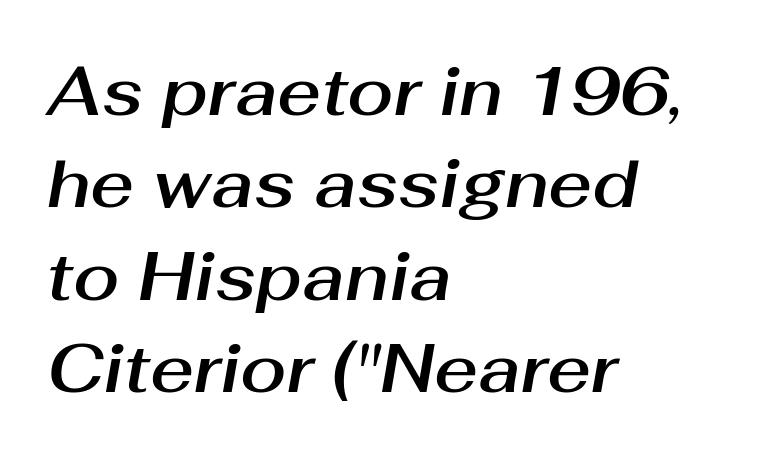
The image shows 67 px text type, italic (leaning right); set left-aligned, normal line spacing (1.38x), normal letter spacing, not underlined; medium stroke contrast and a medium x-height.
